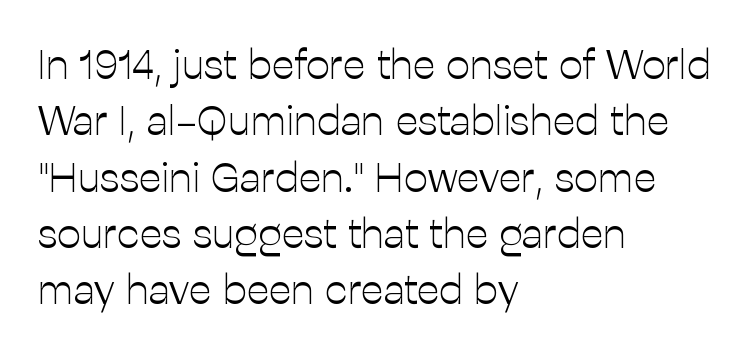
The image shows 42 px light sans-serif type, upright; set left-aligned, normal line spacing (1.34x), normal letter spacing, not underlined; low stroke contrast and a medium x-height.
